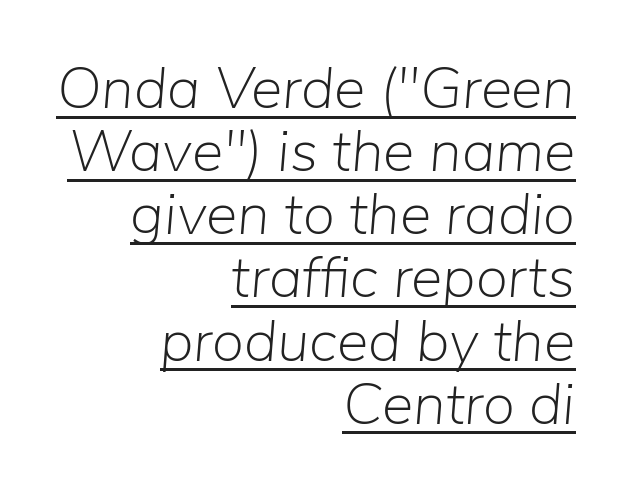
The image shows 59 px light type, italic (leaning right); set right-aligned, tight line spacing (1.07x), normal letter spacing, underlined; low stroke contrast and a medium x-height.
